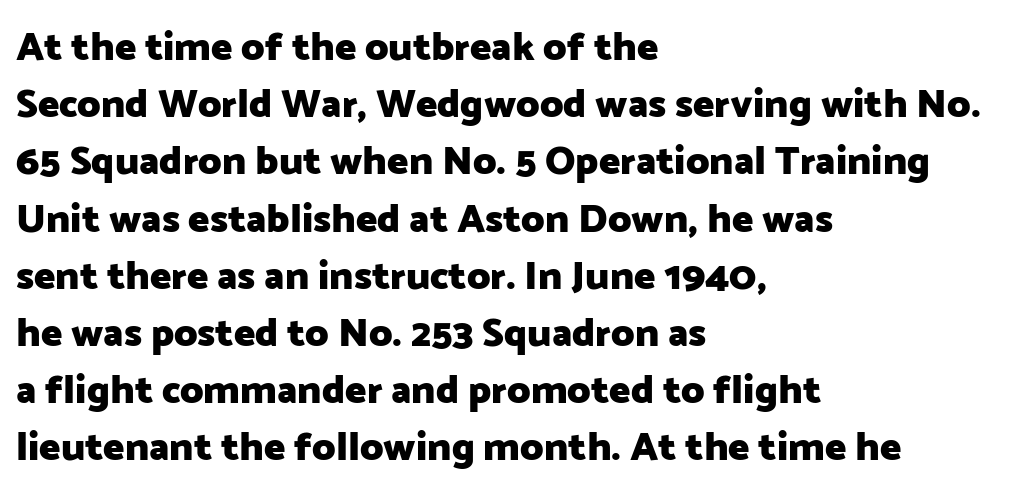
The image shows 40 px heavy sans-serif type, upright; set left-aligned, normal line spacing (1.43x), normal letter spacing, not underlined; low stroke contrast and a medium x-height.
